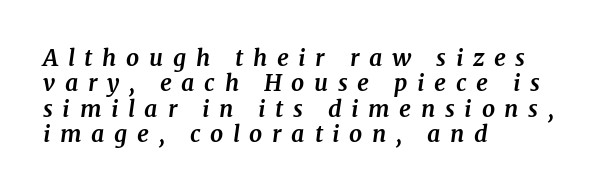
Q: Is the text bold? A: Yes.
Q: Is the text italic (slanted)? A: Yes, it leans right by about 7 degrees.
Q: Is the text underlined? A: No.
Q: How is the paragraph aligned? A: Left-aligned.
Q: Is the spacing between letters normal or unusually wide? A: Unusually wide.
Q: Is the spacing between lines tight, normal or loose? A: Tight.
